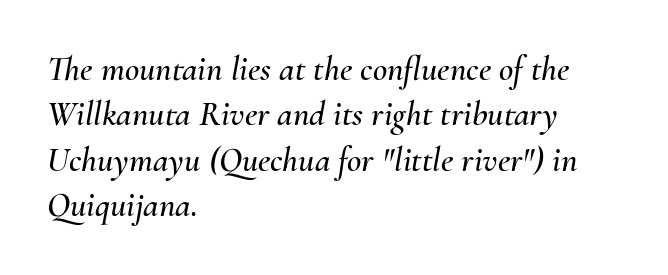
{"italic": "yes", "lean": "right", "slant_degrees": 10, "width": "normal", "stroke_contrast": "medium", "x_height": "small", "monospaced": "no", "underline": "no", "align": "left", "line_spacing": "normal", "line_spacing_ratio": 1.3, "letter_spacing": "normal", "letter_spacing_em": 0.0, "glyph_px": 35}
